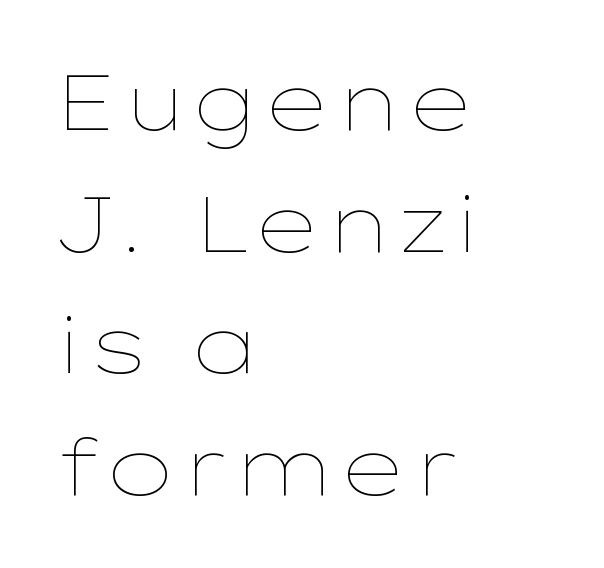
Q: Is the text bold? A: No.
Q: Is the text italic (slanted)? A: No, it is upright.
Q: Is the text underlined? A: No.
Q: How is the paragraph aligned? A: Left-aligned.
Q: Is the spacing between letters normal or unusually wide? A: Normal.
Q: Is the spacing between lines tight, normal or loose? A: Normal.
Q: Width (condensed, normal, or wide)? A: Wide.
Q: Stroke contrast? A: Low.
Q: x-height? A: Medium.
Q: Monospaced? A: No.
